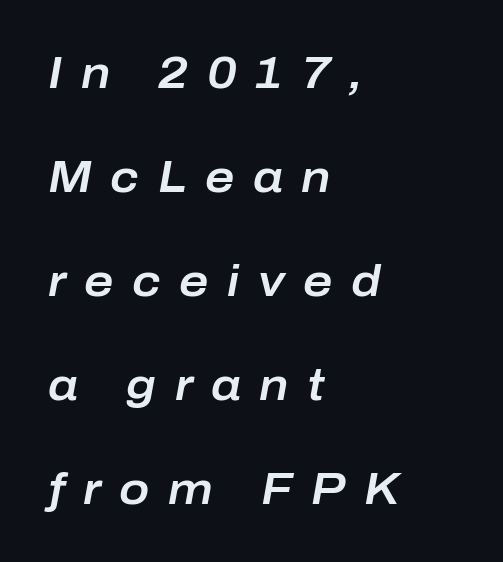
{"italic": "yes", "lean": "right", "slant_degrees": 10, "width": "normal", "stroke_contrast": "low", "x_height": "medium", "monospaced": "no", "underline": "no", "align": "left", "line_spacing": "loose", "line_spacing_ratio": 2.31, "letter_spacing": "wide", "letter_spacing_em": 0.41, "glyph_px": 45}
